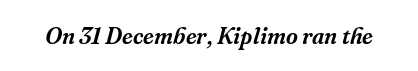
Q: Is the text italic (slanted)? A: Yes, it leans right by about 16 degrees.
Q: Is the text underlined? A: No.
Q: Is the spacing between letters normal or unusually wide? A: Normal.
